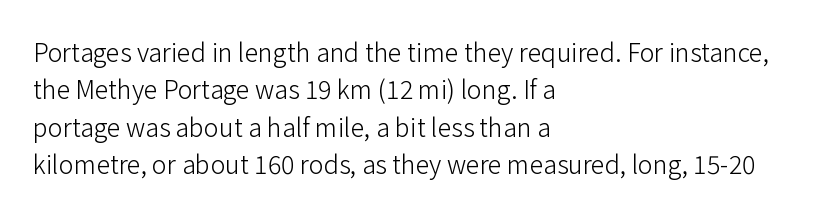
Q: Is the text bold? A: No.
Q: Is the text italic (slanted)? A: No, it is upright.
Q: Is the text underlined? A: No.
Q: How is the paragraph aligned? A: Left-aligned.
Q: Is the spacing between letters normal or unusually wide? A: Normal.
Q: Is the spacing between lines tight, normal or loose? A: Normal.
